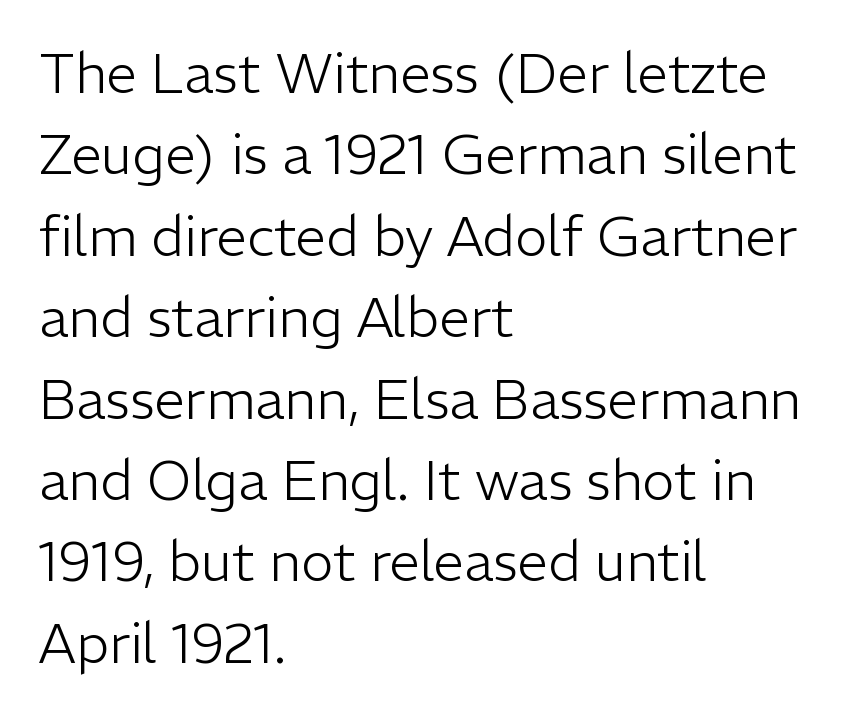
The image shows 55 px light sans-serif type, upright; set left-aligned, normal line spacing (1.48x), normal letter spacing, not underlined; low stroke contrast and a medium x-height.
